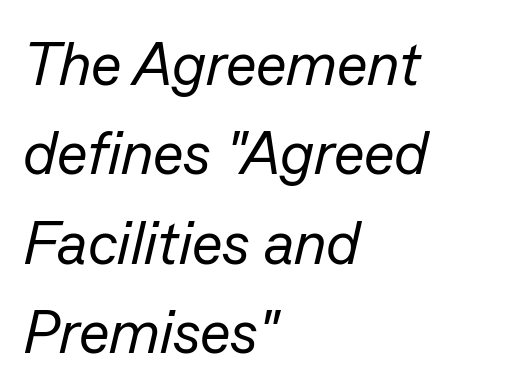
Q: Is the text bold? A: No.
Q: Is the text italic (slanted)? A: Yes, it leans right by about 13 degrees.
Q: Is the text underlined? A: No.
Q: How is the paragraph aligned? A: Left-aligned.
Q: Is the spacing between letters normal or unusually wide? A: Normal.
Q: Is the spacing between lines tight, normal or loose? A: Normal.
Q: Width (condensed, normal, or wide)? A: Normal.
Q: Stroke contrast? A: Low.
Q: x-height? A: Medium.
Q: Monospaced? A: No.
